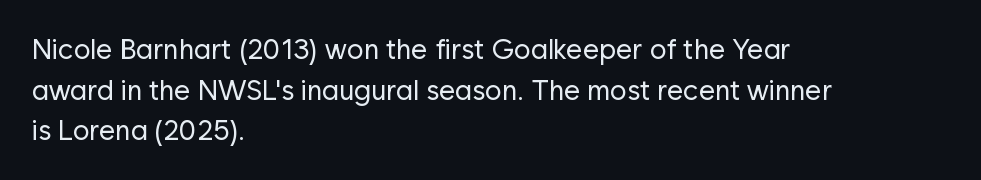
Q: Is the text bold? A: No.
Q: Is the text italic (slanted)? A: No, it is upright.
Q: Is the typeface a serif or a sans-serif typeface? A: Sans-serif.
Q: Is the text underlined? A: No.
Q: How is the paragraph aligned? A: Left-aligned.
Q: Is the spacing between letters normal or unusually wide? A: Normal.
Q: Is the spacing between lines tight, normal or loose? A: Normal.
Q: Width (condensed, normal, or wide)? A: Normal.
Q: Stroke contrast? A: Low.
Q: x-height? A: Medium.
Q: Monospaced? A: No.
